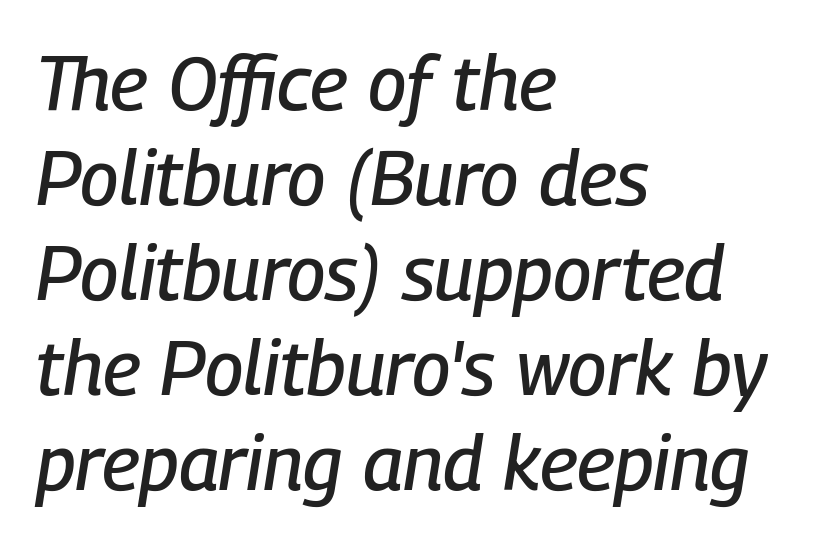
The image shows 76 px condensed type, italic (leaning right); set left-aligned, normal line spacing (1.25x), normal letter spacing, not underlined; low stroke contrast and a medium x-height.
